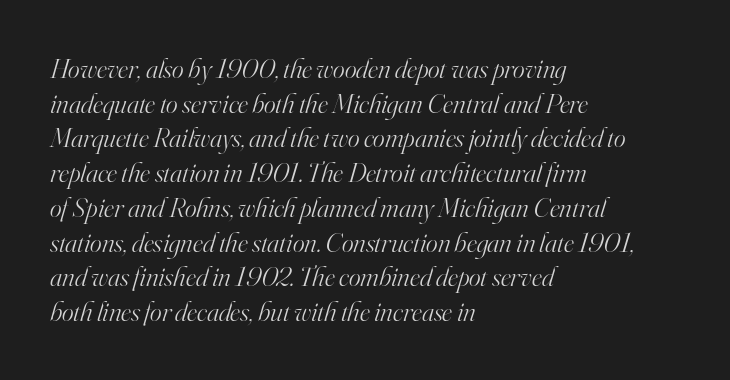
The image shows 28 px light serif type, italic (leaning right); set left-aligned, line spacing 1.24x, normal letter spacing, not underlined; high stroke contrast and a small x-height.
